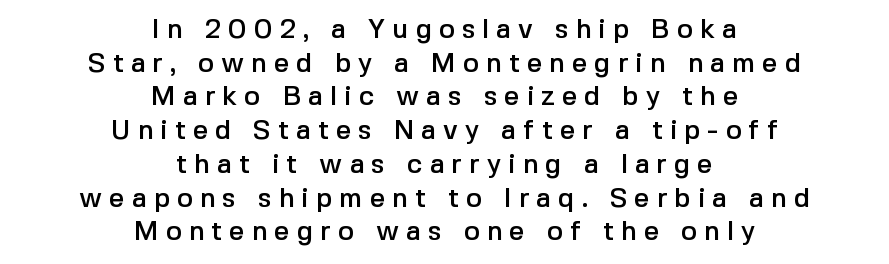
{"italic": "no", "underline": "no", "align": "center", "line_spacing": "normal", "line_spacing_ratio": 1.25, "letter_spacing": "wide", "letter_spacing_em": 0.26, "glyph_px": 27}
